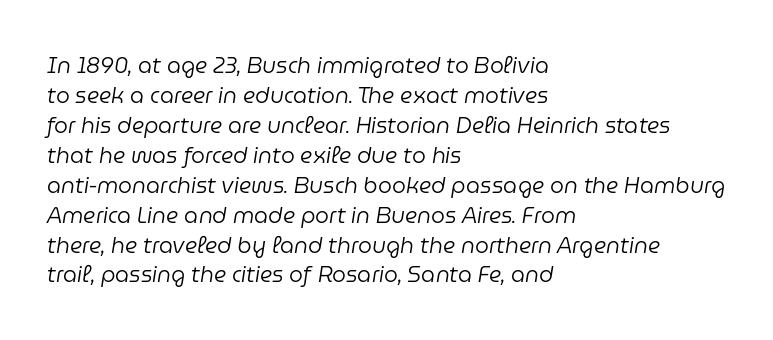
{"italic": "yes", "lean": "right", "slant_degrees": 9, "bold": "no", "underline": "no", "align": "left", "line_spacing": "normal", "line_spacing_ratio": 1.36, "letter_spacing": "normal", "letter_spacing_em": 0.0, "glyph_px": 22}
